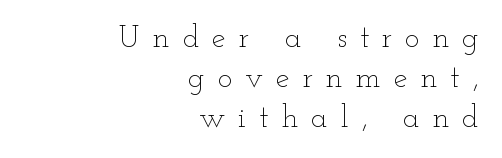
The image shows 31 px thin, wide type, upright; set right-aligned, normal line spacing (1.29x), unusually wide letter spacing (+0.42 em), not underlined; low stroke contrast and a small x-height.
